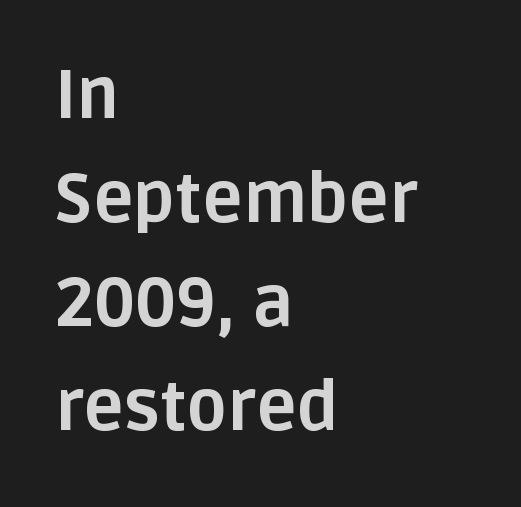
Grotesque or geometric, the face here clearly has no serifs. The letters advance in unequal steps, a hallmark of proportional type. Italic? Not at all — the glyphs are vertical. A typesetter would call this zero additional tracking.
